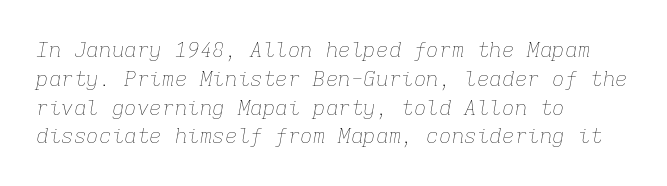
{"italic": "yes", "lean": "right", "slant_degrees": 9, "bold": "no", "underline": "no", "align": "left", "line_spacing": "normal", "line_spacing_ratio": 1.37, "letter_spacing": "normal", "letter_spacing_em": 0.0, "glyph_px": 21}
